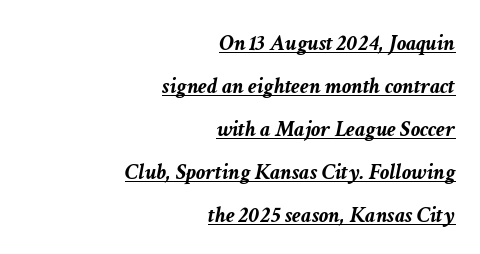
The image shows 23 px bold type, italic (leaning right); set right-aligned, line spacing 1.87x, normal letter spacing, underlined.
